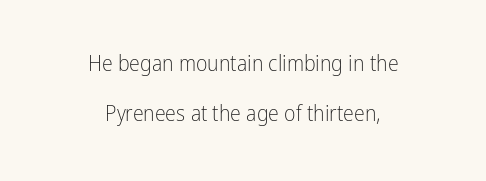
The image shows 22 px text type, upright; set centered, loose line spacing (2.26x), normal letter spacing, not underlined.
